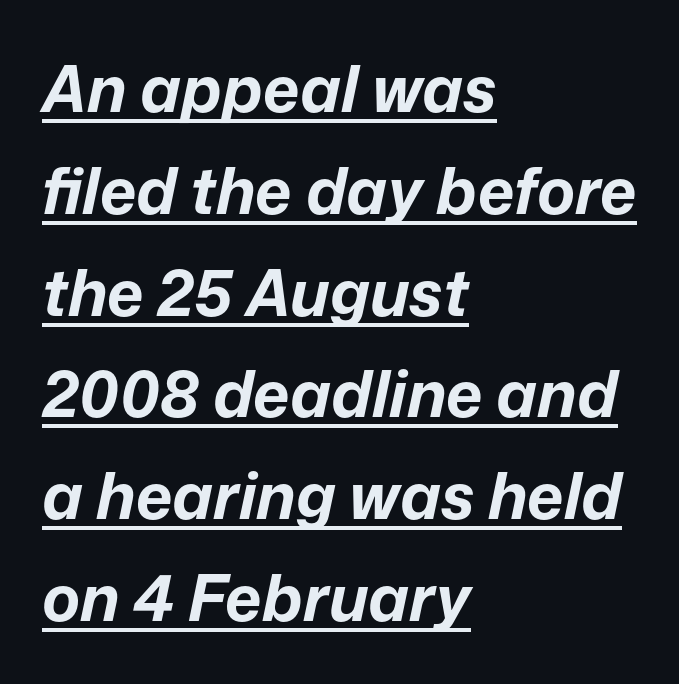
Short and long lines alike share a common starting point at left. The rendering uses natural spacing where letterforms have individual widths. The sample's only ornament is a line tracing under the words. Here the glyphs are tracked normally, forming tight word shapes. The passage shown stacks its lines at a standard gap. There's an unmistakable incline to the writing here.
